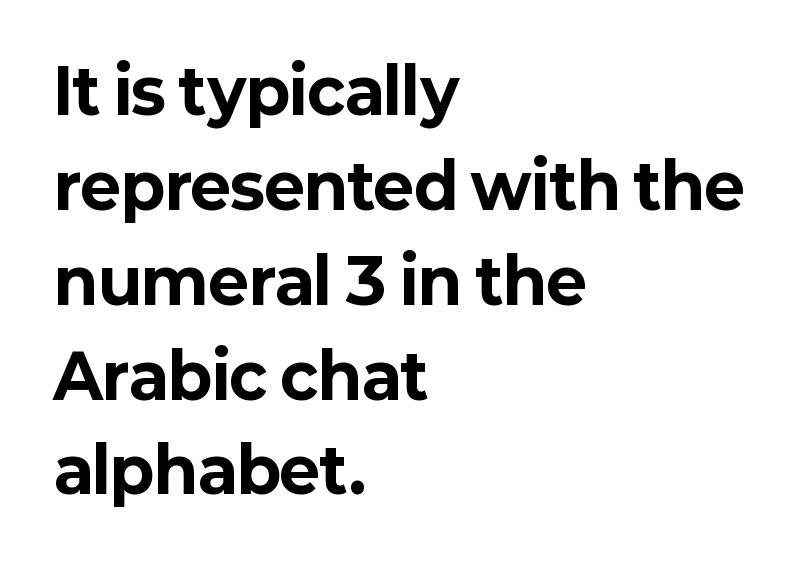
The image shows 62 px bold sans-serif type, upright; set left-aligned, normal line spacing (1.53x), normal letter spacing, not underlined; low stroke contrast and a medium x-height.
